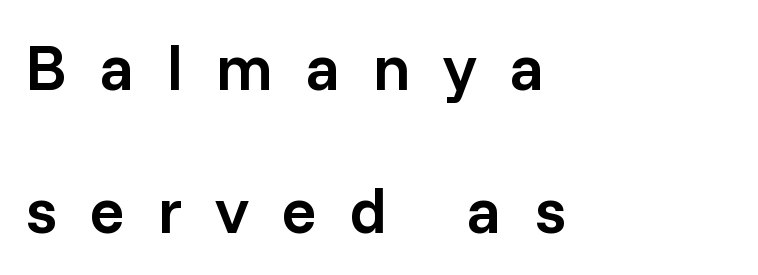
The image shows 65 px semibold sans-serif type, upright; set left-aligned, loose line spacing (2.2x), unusually wide letter spacing (+0.5 em), not underlined; low stroke contrast and a medium x-height.
